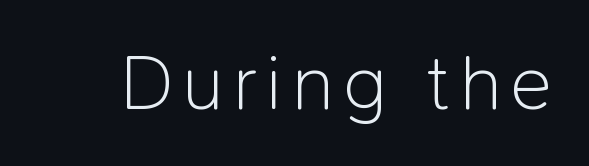
A light-to-regular cut is what we see here. Note: no serifs on the glyphs. The passage shown is typed in a proportional face where columns would drift. Descenders are the only things crossing below the line.
